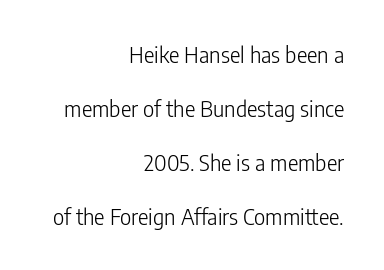
Q: Is the text bold? A: No.
Q: Is the text italic (slanted)? A: No, it is upright.
Q: Is the text underlined? A: No.
Q: How is the paragraph aligned? A: Right-aligned.
Q: Is the spacing between letters normal or unusually wide? A: Normal.
Q: Is the spacing between lines tight, normal or loose? A: Loose.
